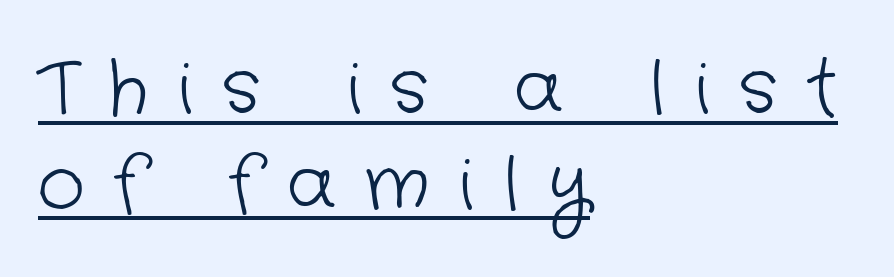
{"serif": "no", "bold": "no", "weight": "light", "width": "normal", "stroke_contrast": "low", "x_height": "medium", "monospaced": "no", "underline": "yes", "align": "left", "line_spacing": "normal", "line_spacing_ratio": 1.31, "letter_spacing": "wide", "letter_spacing_em": 0.4, "glyph_px": 73}
